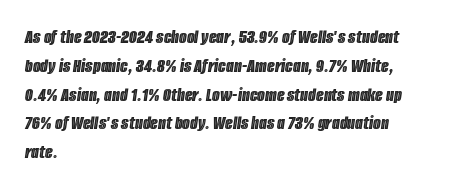
Q: Is the text italic (slanted)? A: Yes, it leans right by about 8 degrees.
Q: Is the text underlined? A: No.
Q: How is the paragraph aligned? A: Left-aligned.
Q: Is the spacing between letters normal or unusually wide? A: Normal.
Q: Is the spacing between lines tight, normal or loose? A: Normal.
